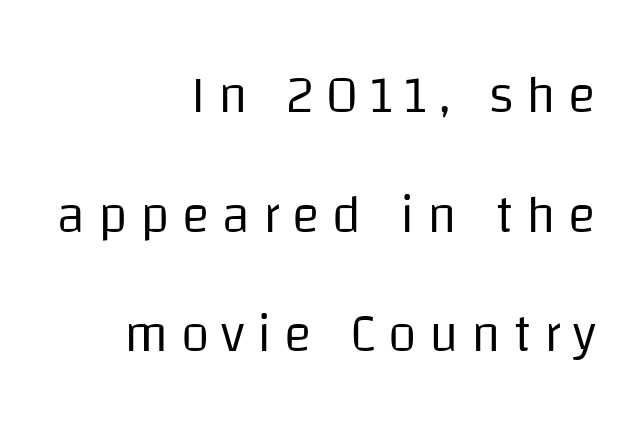
The image shows 52 px regular-weight sans-serif type, upright; set right-aligned, loose line spacing (2.3x), unusually wide letter spacing (+0.24 em), not underlined; low stroke contrast and a large x-height.
